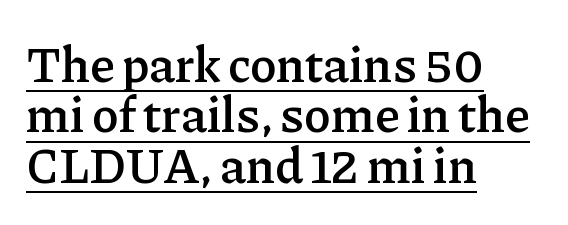
Whoever set this chose condensed vertical rhythm over breathing room. The rendering uses natural spacing where letterforms have individual widths. This is roman type, the default non-slanted kind. Letterform terminals end in serifs throughout the passage. The horizontal fit of the characters is conventional and even. The face used here appears with an underline applied.
